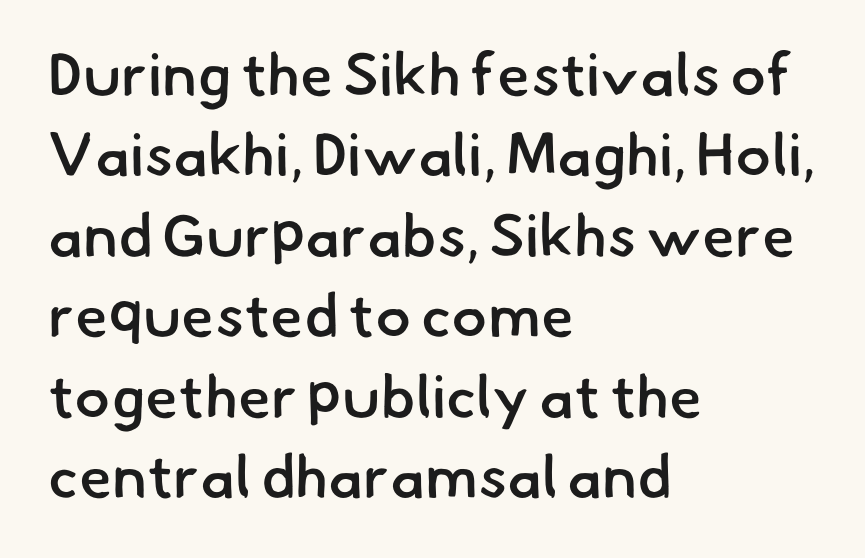
The image shows 60 px semibold sans-serif type; set left-aligned, normal line spacing (1.34x), normal letter spacing, not underlined; low stroke contrast and a small x-height.
